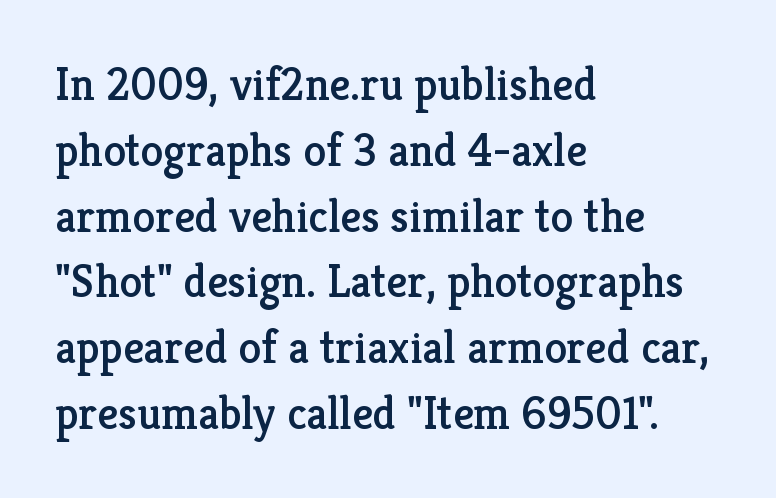
No word sits above an underline. Typeset ragged right — the left edge is the straight one. Think of a printed novel: that variable character pitch is what you see here. Note: serifs present on the glyphs.
